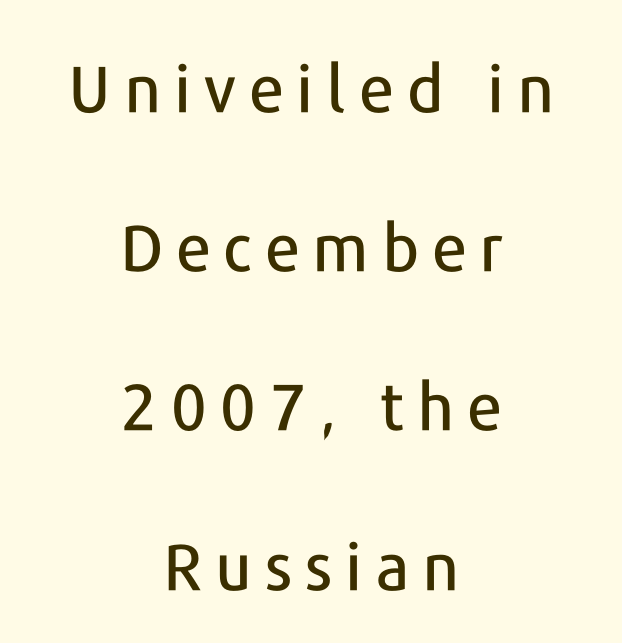
The image shows 65 px sans-serif type, upright; set centered, loose line spacing (2.45x), unusually wide letter spacing (+0.2 em), not underlined; low stroke contrast and a medium x-height.
